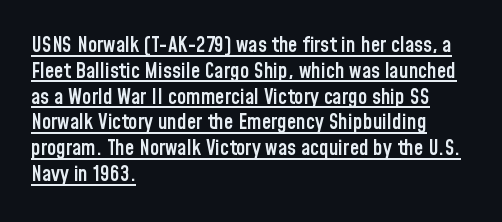
Italic: no, the glyphs are upright roman. Spacing between characters is what you'd get straight out of the box. Every row of glyphs begins at an identical x-position on the left. Has an underline been added? It has. Compared with an ordinary text face, these strokes are moderately heavier — a semibold.
